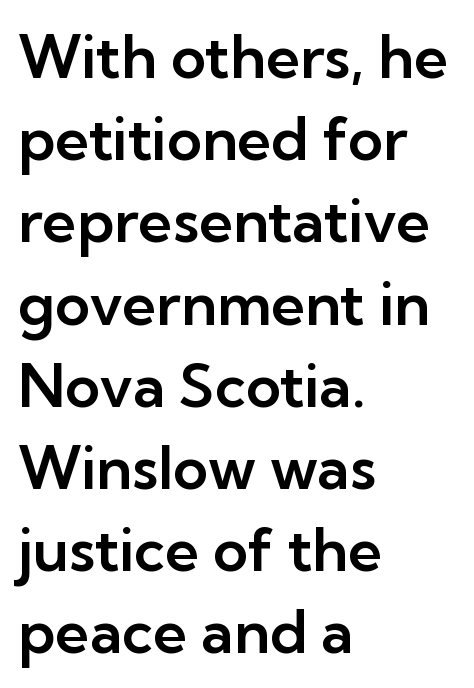
The image shows 60 px sans-serif type, upright; set left-aligned, normal line spacing (1.37x), normal letter spacing, not underlined; low stroke contrast and a medium x-height.
